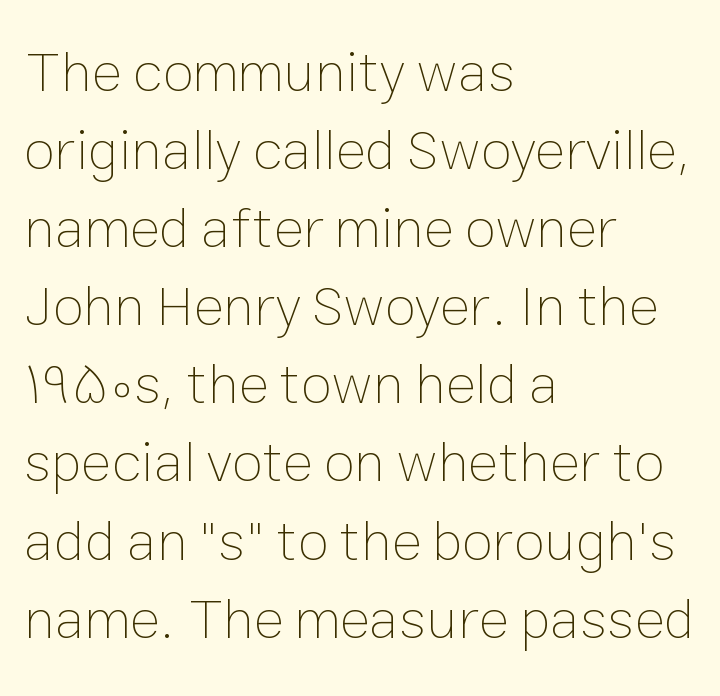
The image shows 57 px thin type, upright; set left-aligned, normal line spacing (1.37x), normal letter spacing, not underlined; low stroke contrast and a medium x-height.
